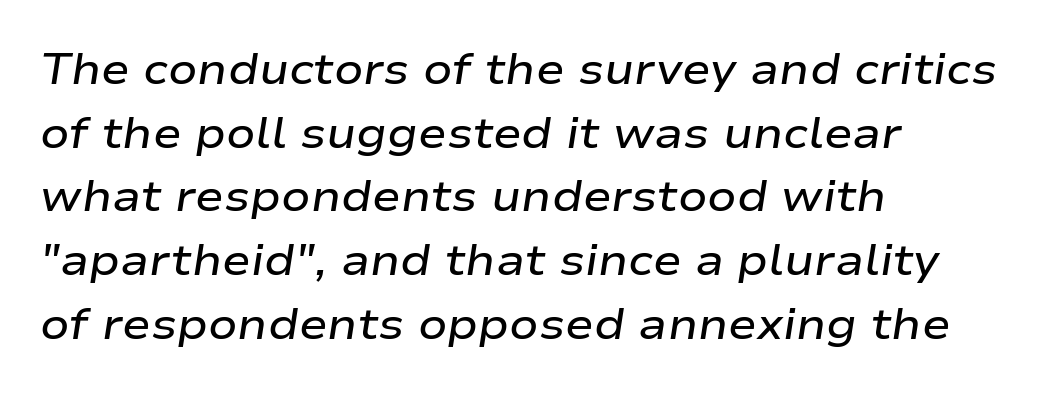
Q: Is the text bold? A: Semi-bold.
Q: Is the text italic (slanted)? A: Yes, it leans right by about 9 degrees.
Q: Is the text underlined? A: No.
Q: How is the paragraph aligned? A: Left-aligned.
Q: Is the spacing between letters normal or unusually wide? A: Normal.
Q: Is the spacing between lines tight, normal or loose? A: Normal.
Q: Width (condensed, normal, or wide)? A: Wide.
Q: Stroke contrast? A: Low.
Q: x-height? A: Medium.
Q: Monospaced? A: No.
